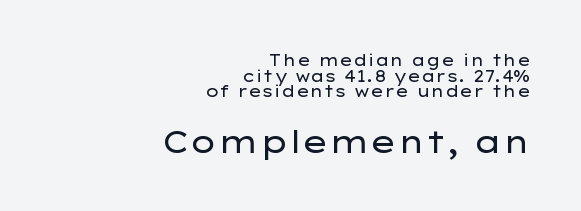
{"serif": "no", "italic": "no", "bold": "no", "weight": "regular", "width": "wide", "stroke_contrast": "low", "x_height": "medium", "monospaced": "no", "underline": "no", "align": "right", "line_spacing": "tight", "line_spacing_ratio": 0.98, "letter_spacing": "normal", "letter_spacing_em": 0.0, "larger_block": "second", "size_ratio": 1.94, "glyph_px": 31}
